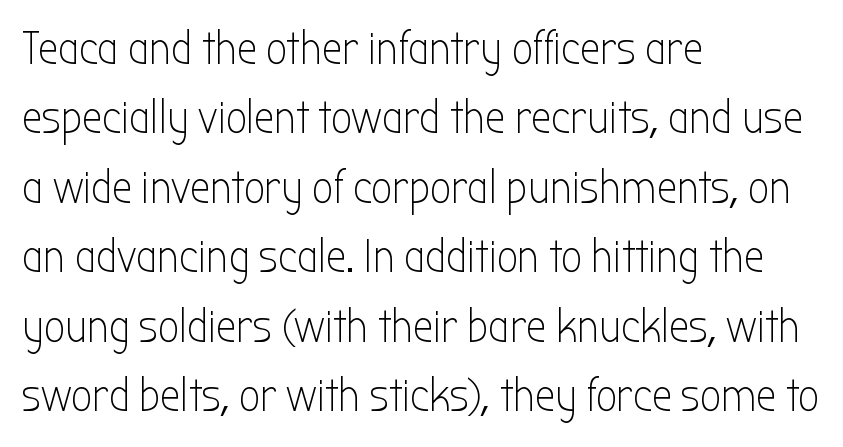
No word sits above an underline. This is roman type, the default non-slanted kind. Looks like regular typesetting: each glyph gets only the width it needs. Compared with a typical body face, this is equally light or lighter still. Nobody touched the tracking dial on this one. Compared with a centered layout, this one pins lines to the left instead.
